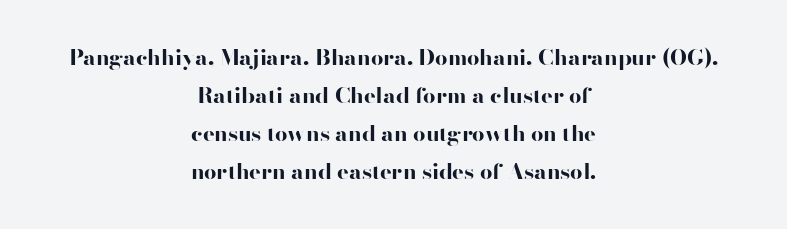
The image shows 22 px bold type, upright; set centered, line spacing 1.73x, normal letter spacing, not underlined.
